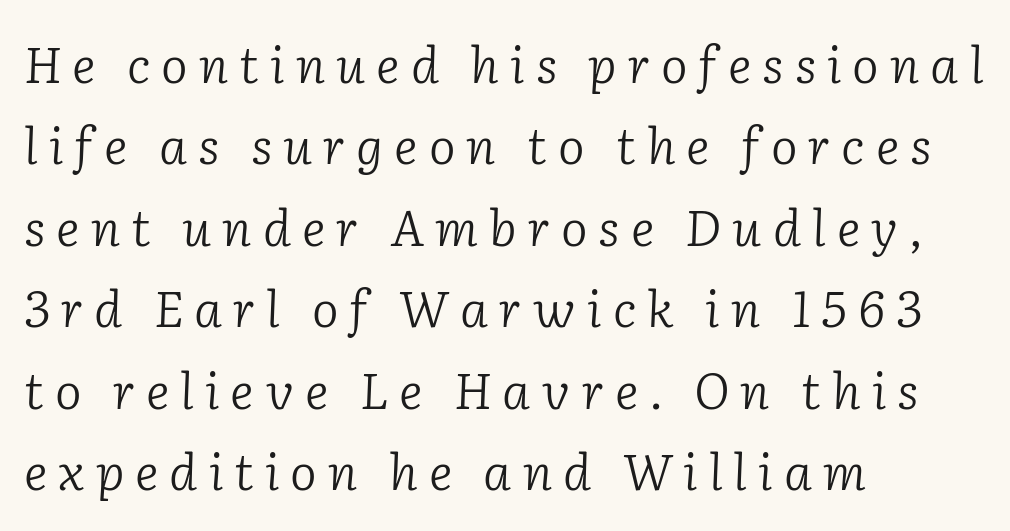
{"serif": "yes", "italic": "yes", "lean": "right", "slant_degrees": 2, "bold": "no", "weight": "light", "width": "normal", "stroke_contrast": "low", "x_height": "medium", "monospaced": "no", "underline": "no", "align": "left", "line_spacing": "normal", "line_spacing_ratio": 1.63, "letter_spacing": "wide", "letter_spacing_em": 0.22, "glyph_px": 50}
